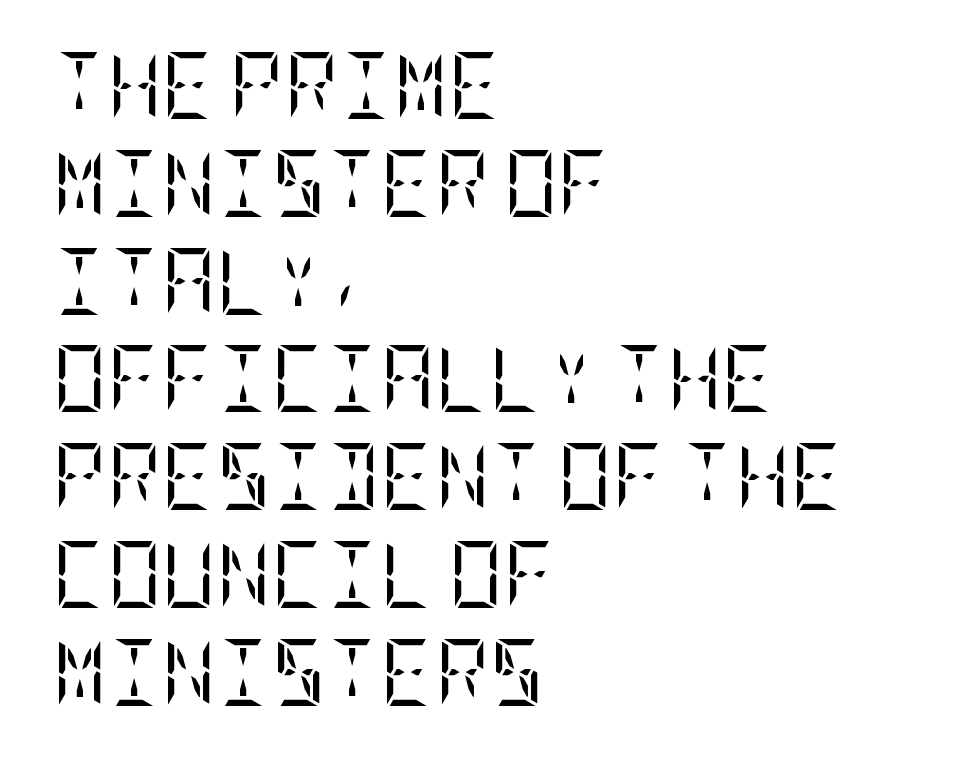
Characters remain perfectly vertical along every line. The horizontal fit of the characters is conventional and even. Look at the bottom of the vertical strokes: they flare into serifs here. Think standard paragraph weight, or any step lighter than that.
